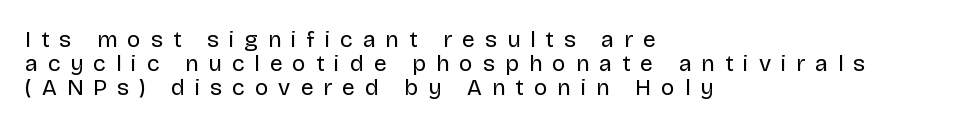
Q: Is the text bold? A: No.
Q: Is the text italic (slanted)? A: No, it is upright.
Q: Is the text underlined? A: No.
Q: How is the paragraph aligned? A: Left-aligned.
Q: Is the spacing between letters normal or unusually wide? A: Unusually wide.
Q: Is the spacing between lines tight, normal or loose? A: Tight.
